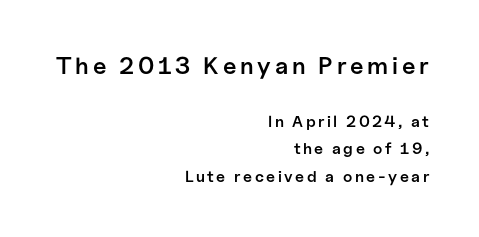
Rule under the text: the space is simply empty. Notice how the stems are strictly vertical — no italics here. Here the first block reads like a headline and the second like body copy. Stroke thickness is moderately raised; the sample reads as semibold. The paragraph has a hard right edge and a soft left edge.
